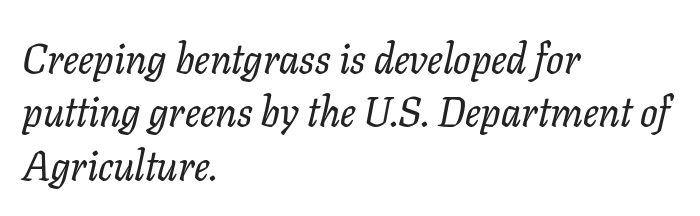
{"serif": "yes", "italic": "yes", "lean": "right", "slant_degrees": 11, "width": "normal", "stroke_contrast": "low", "x_height": "medium", "monospaced": "no", "underline": "no", "align": "left", "line_spacing": "normal", "line_spacing_ratio": 1.3, "letter_spacing": "normal", "letter_spacing_em": 0.0, "glyph_px": 41}
